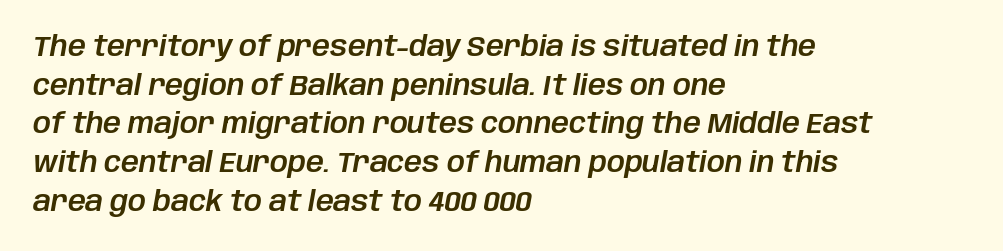
Q: Is the text italic (slanted)? A: Yes, it leans right by about 10 degrees.
Q: Is the text underlined? A: No.
Q: How is the paragraph aligned? A: Left-aligned.
Q: Is the spacing between letters normal or unusually wide? A: Normal.
Q: Is the spacing between lines tight, normal or loose? A: Normal.
Q: Width (condensed, normal, or wide)? A: Normal.
Q: Stroke contrast? A: Low.
Q: x-height? A: Large.
Q: Monospaced? A: No.
